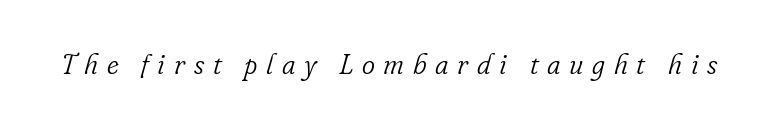
The image shows 28 px light serif type, italic (leaning right); set unusually wide letter spacing (+0.31 em), not underlined; low stroke contrast and a small x-height.
